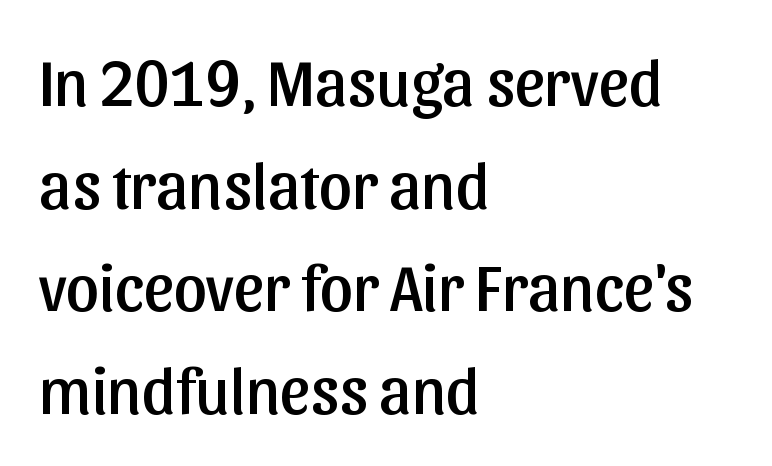
Q: Is the text italic (slanted)? A: No, it is upright.
Q: Is the typeface a serif or a sans-serif typeface? A: Sans-serif.
Q: Is the text underlined? A: No.
Q: How is the paragraph aligned? A: Left-aligned.
Q: Is the spacing between letters normal or unusually wide? A: Normal.
Q: Is the spacing between lines tight, normal or loose? A: Normal.
Q: Width (condensed, normal, or wide)? A: Normal.
Q: Stroke contrast? A: Low.
Q: x-height? A: Medium.
Q: Monospaced? A: No.
